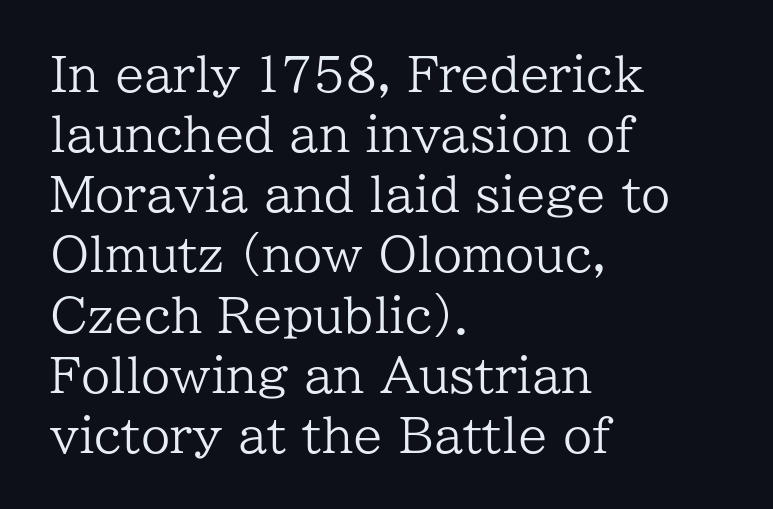
Q: Is the text bold? A: No.
Q: Is the text italic (slanted)? A: No, it is upright.
Q: Is the typeface a serif or a sans-serif typeface? A: Serif.
Q: Is the text underlined? A: No.
Q: How is the paragraph aligned? A: Left-aligned.
Q: Is the spacing between letters normal or unusually wide? A: Normal.
Q: Is the spacing between lines tight, normal or loose? A: Normal.
Q: Width (condensed, normal, or wide)? A: Normal.
Q: Stroke contrast? A: Low.
Q: x-height? A: Medium.
Q: Monospaced? A: No.
